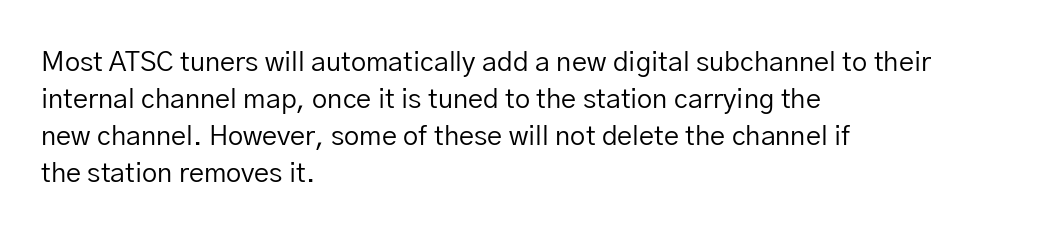
The image shows 27 px text type, upright; set left-aligned, normal line spacing (1.37x), normal letter spacing, not underlined.
